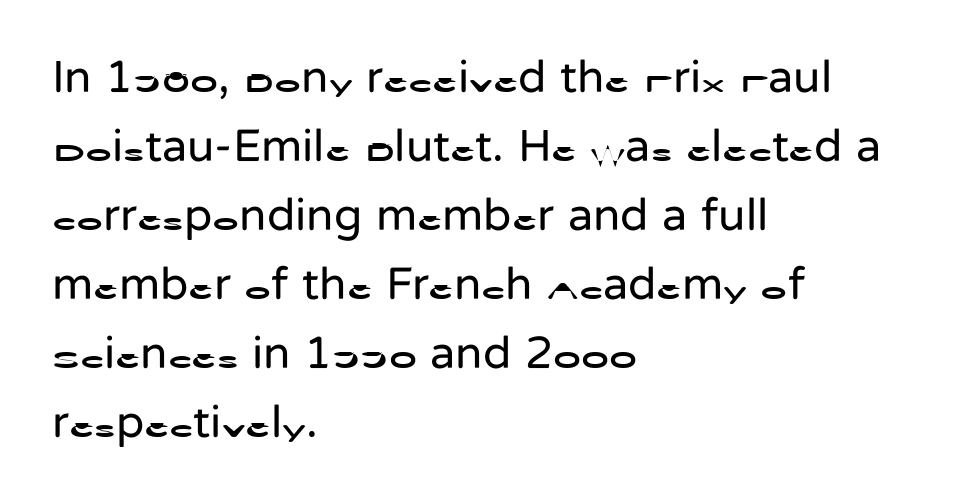
The cut favours lightness, reaching ordinary text weight at its darkest. Each line starts at the same left margin while the right side varies. Is this a fixed-width face? No — the glyphs have proportional, varying widths. This is the regular roman posture of the typeface. Does extra space separate the letters? No, they use regular spacing. The characters display no serif detailing; their extremities are plain.
